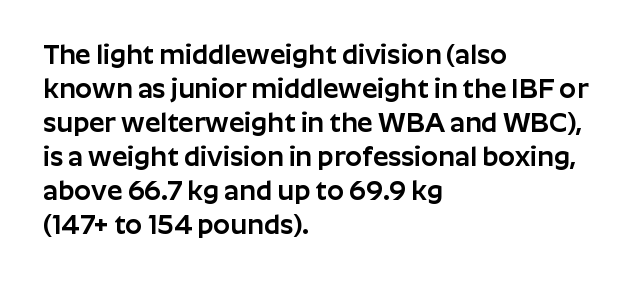
Q: Is the text italic (slanted)? A: No, it is upright.
Q: Is the text underlined? A: No.
Q: How is the paragraph aligned? A: Left-aligned.
Q: Is the spacing between letters normal or unusually wide? A: Normal.
Q: Is the spacing between lines tight, normal or loose? A: Normal.
